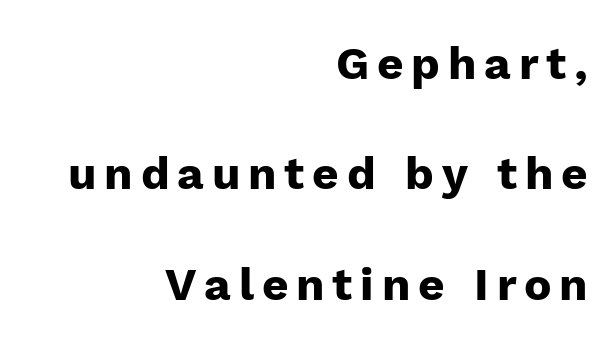
The image shows 46 px heavy sans-serif type, upright; set right-aligned, loose line spacing (2.4x), not underlined; low stroke contrast and a medium x-height.
